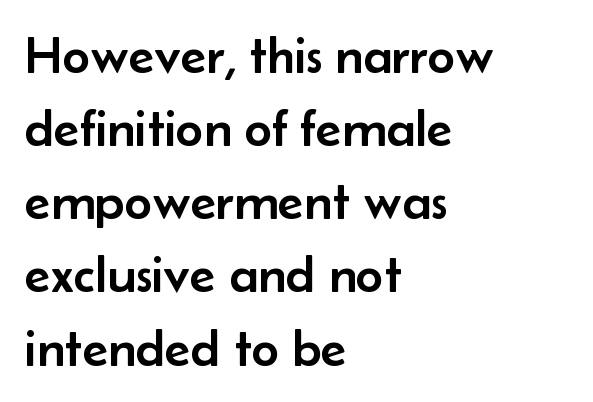
{"serif": "no", "italic": "no", "width": "normal", "stroke_contrast": "low", "x_height": "small", "monospaced": "no", "underline": "no", "align": "left", "line_spacing": "normal", "line_spacing_ratio": 1.38, "letter_spacing": "normal", "letter_spacing_em": 0.0, "glyph_px": 53}
